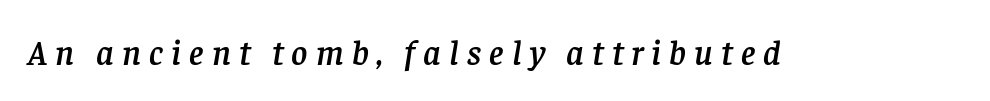
{"serif": "yes", "italic": "yes", "lean": "right", "slant_degrees": 8, "width": "normal", "stroke_contrast": "low", "x_height": "large", "monospaced": "no", "underline": "no", "letter_spacing": "wide", "letter_spacing_em": 0.23, "glyph_px": 35}
